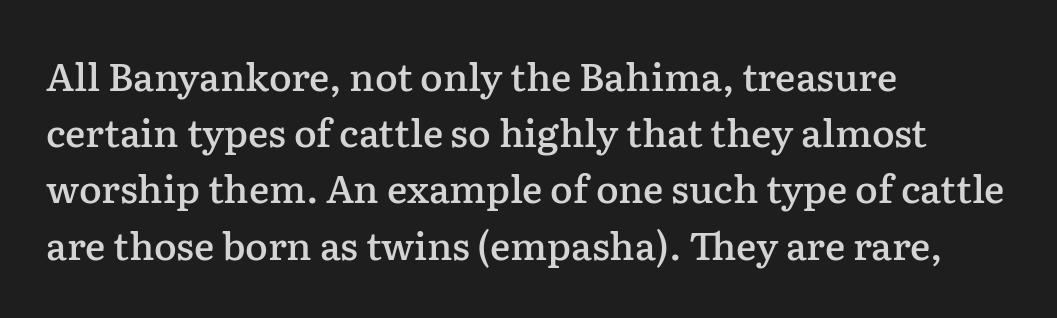
Q: Is the text bold? A: Semi-bold.
Q: Is the text italic (slanted)? A: No, it is upright.
Q: Is the typeface a serif or a sans-serif typeface? A: Serif.
Q: Is the text underlined? A: No.
Q: How is the paragraph aligned? A: Left-aligned.
Q: Is the spacing between letters normal or unusually wide? A: Normal.
Q: Is the spacing between lines tight, normal or loose? A: Normal.
Q: Width (condensed, normal, or wide)? A: Normal.
Q: Stroke contrast? A: Low.
Q: x-height? A: Medium.
Q: Monospaced? A: No.
